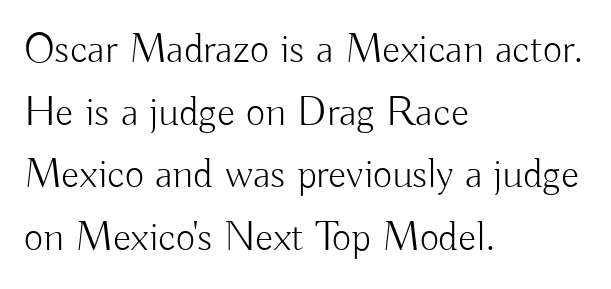
These lines stack with their left ends in a neat column. Classification — sans serif. This is the regular roman posture of the typeface. The space beneath each line is pristine and unruled. Spacing between characters is what you'd get straight out of the box. Ink coverage per letter is moderate at most.
